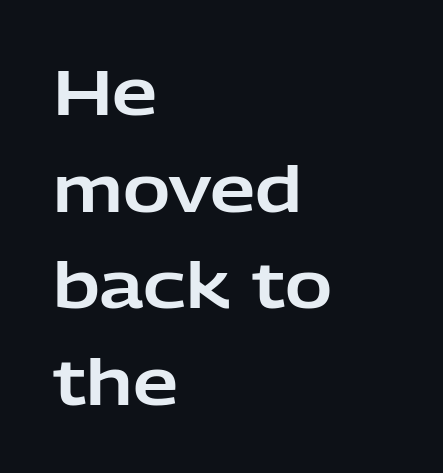
{"serif": "no", "italic": "no", "width": "normal", "stroke_contrast": "low", "x_height": "medium", "monospaced": "no", "underline": "no", "align": "left", "line_spacing": "normal", "line_spacing_ratio": 1.51, "letter_spacing": "normal", "letter_spacing_em": 0.0, "glyph_px": 64}
